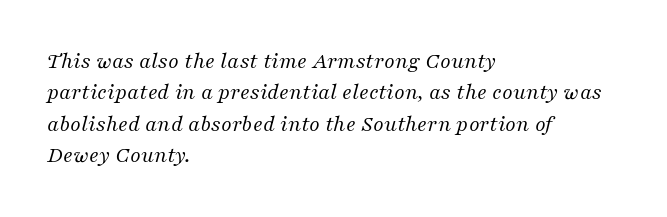
Q: Is the text bold? A: No.
Q: Is the text italic (slanted)? A: Yes, it leans right by about 16 degrees.
Q: Is the text underlined? A: No.
Q: How is the paragraph aligned? A: Left-aligned.
Q: Is the spacing between letters normal or unusually wide? A: Normal.
Q: Is the spacing between lines tight, normal or loose? A: Normal.
